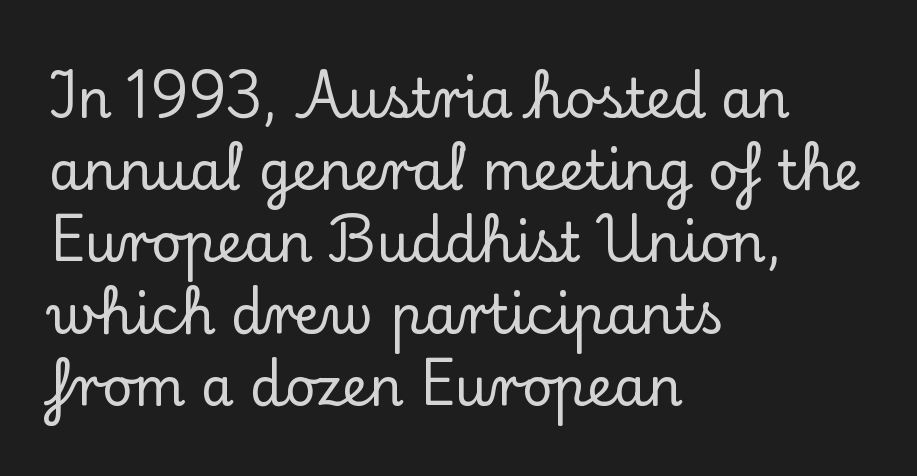
Descender tails drop into unmarked territory. Tracking value appears to be zero — textbook default spacing. Check where the strokes stop: tiny serifs finish them off. Posture: vertical.
